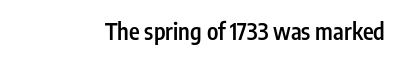
{"italic": "no", "bold": "semi", "underline": "no", "letter_spacing": "normal", "letter_spacing_em": 0.0, "glyph_px": 23}
